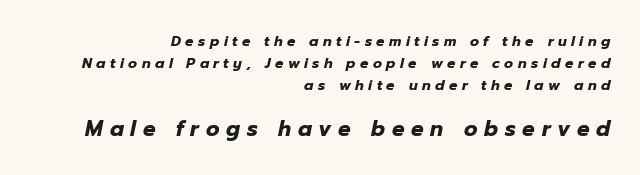
Does extra space separate the letters? Yes, quite a lot of it. Quick note: italic. Here the second block reads like a headline and the first like body copy. Each line ends at the same right margin while the left side varies.
